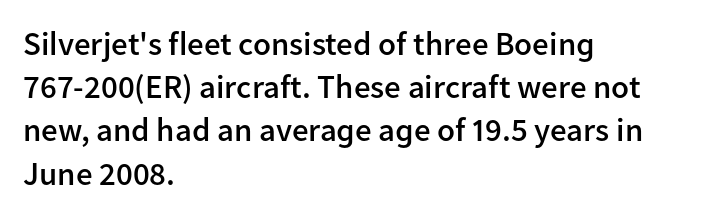
Q: Is the text bold? A: Semi-bold.
Q: Is the text italic (slanted)? A: No, it is upright.
Q: Is the typeface a serif or a sans-serif typeface? A: Sans-serif.
Q: Is the text underlined? A: No.
Q: How is the paragraph aligned? A: Left-aligned.
Q: Is the spacing between letters normal or unusually wide? A: Normal.
Q: Is the spacing between lines tight, normal or loose? A: Normal.
Q: Width (condensed, normal, or wide)? A: Normal.
Q: Stroke contrast? A: Low.
Q: x-height? A: Medium.
Q: Monospaced? A: No.
